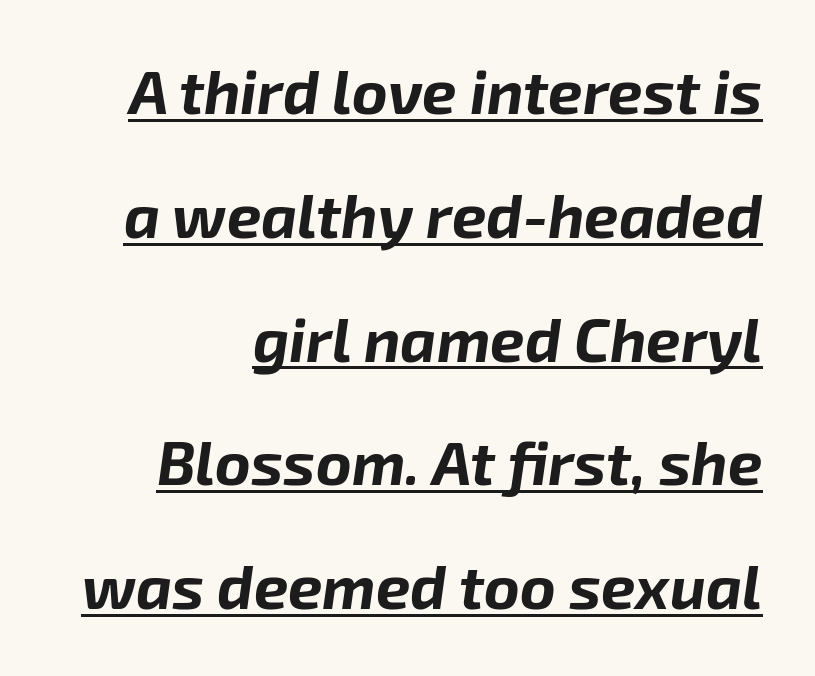
Q: Is the text bold? A: Yes.
Q: Is the text italic (slanted)? A: Yes, it leans right by about 8 degrees.
Q: Is the text underlined? A: Yes.
Q: How is the paragraph aligned? A: Right-aligned.
Q: Is the spacing between letters normal or unusually wide? A: Normal.
Q: Is the spacing between lines tight, normal or loose? A: Loose.
Q: Width (condensed, normal, or wide)? A: Normal.
Q: Stroke contrast? A: Low.
Q: x-height? A: Medium.
Q: Monospaced? A: No.
